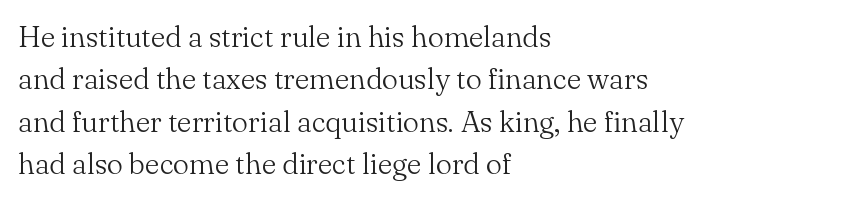
Look at the tracking — it's just the regular setting, nothing added. The designer left line spacing at the default. The compositor pushed each line to the left boundary. Vertical strokes here are truly vertical.
